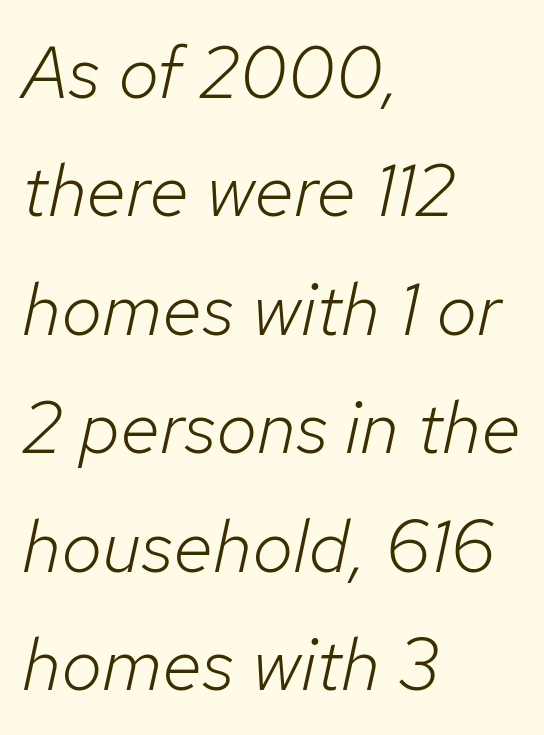
{"italic": "yes", "lean": "right", "slant_degrees": 12, "bold": "no", "weight": "light", "width": "normal", "stroke_contrast": "low", "x_height": "medium", "monospaced": "no", "underline": "no", "align": "left", "line_spacing": "normal", "line_spacing_ratio": 1.6, "letter_spacing": "normal", "letter_spacing_em": 0.0, "glyph_px": 74}
